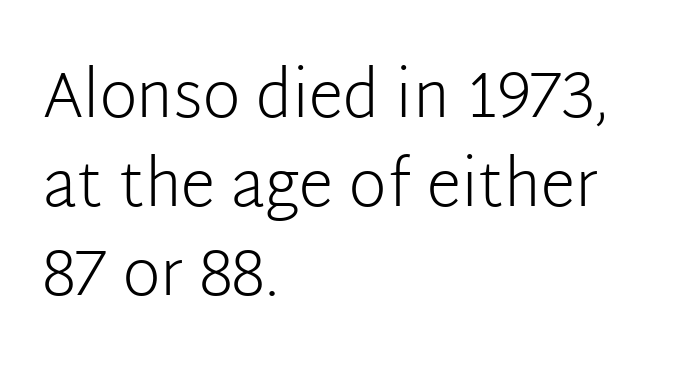
The letters carry no serifs — their stems end cleanly without finishing strokes. The strip under each line holds only bare page. Visually the block forms a straight wall on the left and a jagged coastline on the right. Heft: none added — not bold.
